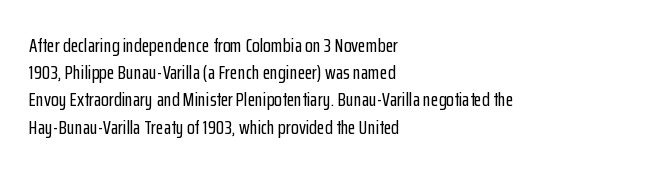
Teacher's note: observe the even left margin — that is flush-left alignment. Letter spacing: default. Every stem runs plumb, perpendicular to the baseline. The baseline area is clear. One glance says typical: line gaps are just what's usual.
